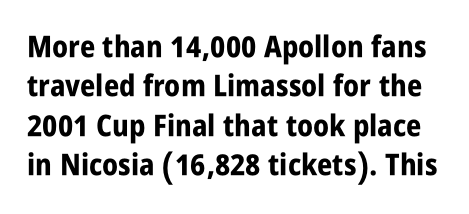
{"serif": "no", "italic": "no", "bold": "yes", "weight": "bold", "width": "condensed", "stroke_contrast": "low", "x_height": "large", "monospaced": "no", "underline": "no", "line_spacing": "normal", "line_spacing_ratio": 1.31, "letter_spacing": "normal", "letter_spacing_em": 0.0, "glyph_px": 30}
